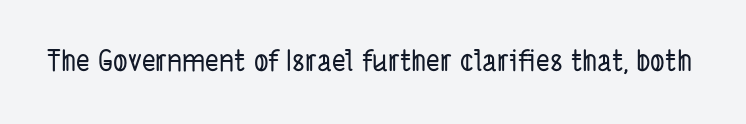
Letter spacing: default. Regarding serifs, this sample does without them. The letters advance in unequal steps, a hallmark of proportional type. Lines of text with bare space underneath.
